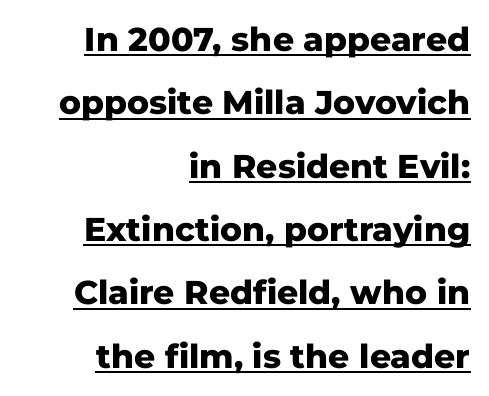
The image shows 33 px heavy sans-serif type, upright; set right-aligned, loose line spacing (1.92x), normal letter spacing, underlined; low stroke contrast and a medium x-height.
